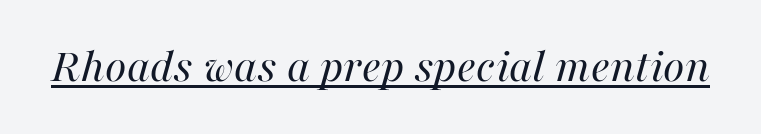
{"italic": "yes", "lean": "right", "slant_degrees": 16, "bold": "no", "weight": "regular", "width": "normal", "stroke_contrast": "high", "x_height": "medium", "monospaced": "no", "underline": "yes", "letter_spacing": "normal", "letter_spacing_em": 0.0, "glyph_px": 49}
